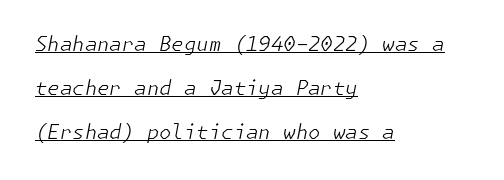
Q: Is the text bold? A: No.
Q: Is the text italic (slanted)? A: Yes, it leans right by about 11 degrees.
Q: Is the text underlined? A: Yes.
Q: How is the paragraph aligned? A: Left-aligned.
Q: Is the spacing between letters normal or unusually wide? A: Normal.
Q: Is the spacing between lines tight, normal or loose? A: Loose.
